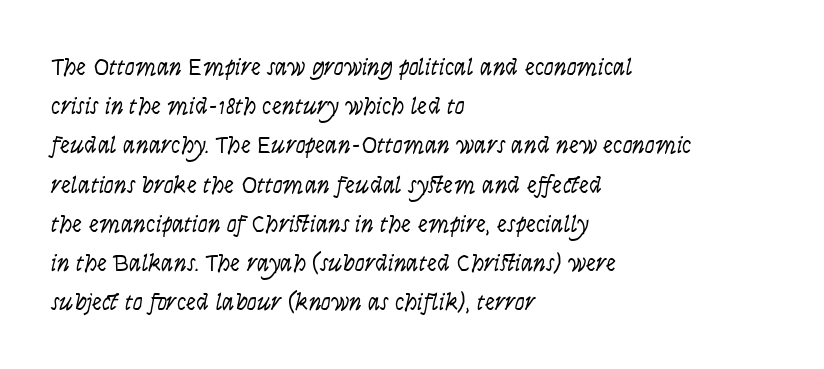
The image shows 25 px text type, italic (leaning right); set left-aligned, normal line spacing (1.57x), normal letter spacing, not underlined.
